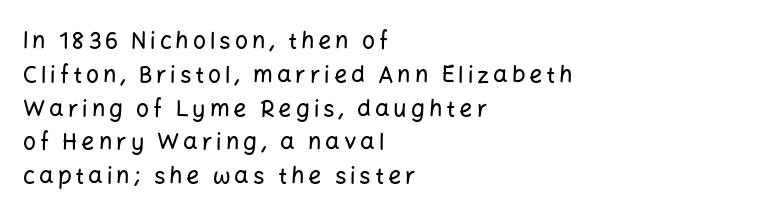
Q: Is the text italic (slanted)? A: No, it is upright.
Q: Is the text underlined? A: No.
Q: How is the paragraph aligned? A: Left-aligned.
Q: Is the spacing between lines tight, normal or loose? A: Normal.
